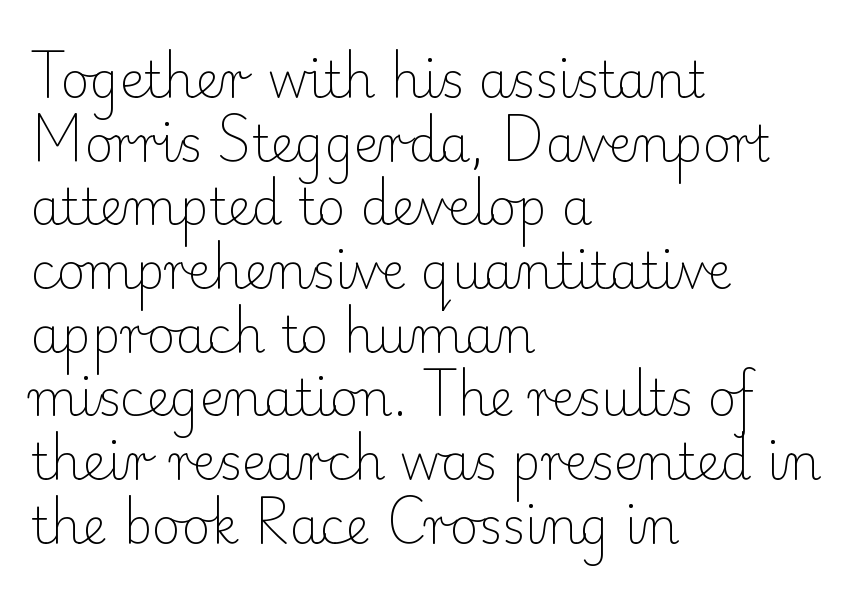
Q: Is the text bold? A: No.
Q: Is the text italic (slanted)? A: No, it is upright.
Q: Is the typeface a serif or a sans-serif typeface? A: Serif.
Q: Is the text underlined? A: No.
Q: How is the paragraph aligned? A: Left-aligned.
Q: Is the spacing between letters normal or unusually wide? A: Normal.
Q: Is the spacing between lines tight, normal or loose? A: Normal.
Q: Width (condensed, normal, or wide)? A: Normal.
Q: Stroke contrast? A: Low.
Q: x-height? A: Small.
Q: Monospaced? A: No.
